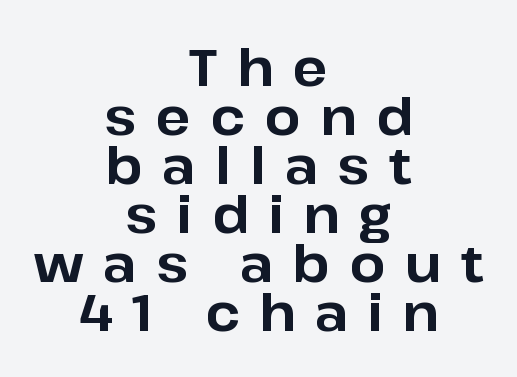
{"serif": "no", "italic": "no", "bold": "yes", "weight": "bold", "width": "normal", "stroke_contrast": "low", "x_height": "medium", "monospaced": "no", "underline": "no", "align": "center", "line_spacing": "tight", "line_spacing_ratio": 0.96, "letter_spacing": "wide", "letter_spacing_em": 0.38, "glyph_px": 51}
